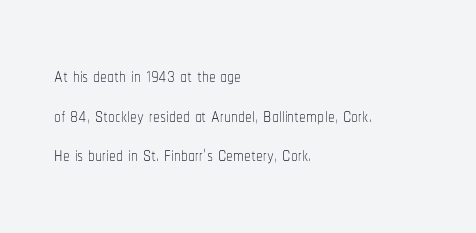
The image shows 27 px text type, upright; set left-aligned, normal line spacing (1.47x), normal letter spacing, not underlined.
